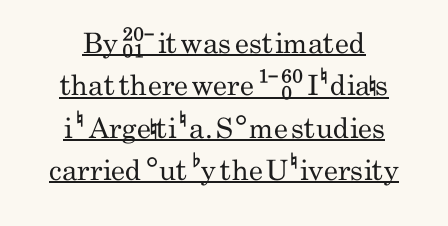
{"serif": "no", "italic": "no", "bold": "no", "weight": "regular", "width": "condensed", "stroke_contrast": "low", "x_height": "small", "monospaced": "no", "underline": "yes", "align": "center", "line_spacing": "normal", "line_spacing_ratio": 1.51, "letter_spacing": "normal", "letter_spacing_em": 0.0, "glyph_px": 28}
